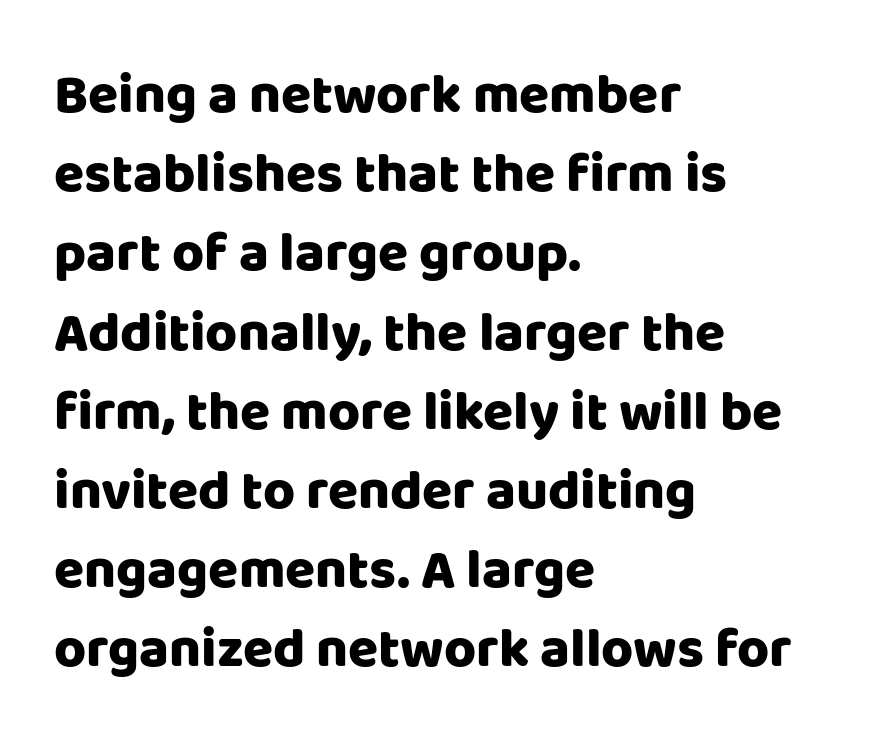
{"serif": "no", "italic": "no", "bold": "yes", "weight": "heavy", "width": "normal", "stroke_contrast": "low", "x_height": "large", "monospaced": "no", "underline": "no", "align": "left", "line_spacing": "normal", "line_spacing_ratio": 1.44, "letter_spacing": "normal", "letter_spacing_em": 0.0, "glyph_px": 55}
